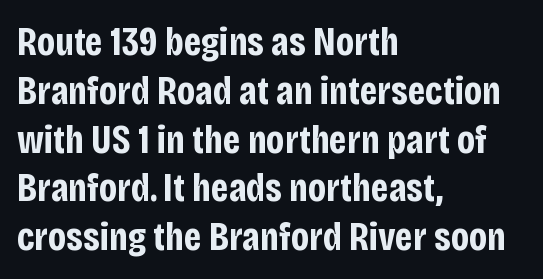
The image shows 40 px bold, condensed sans-serif type, upright; set left-aligned, line spacing 1.22x, normal letter spacing, not underlined; low stroke contrast and a large x-height.
